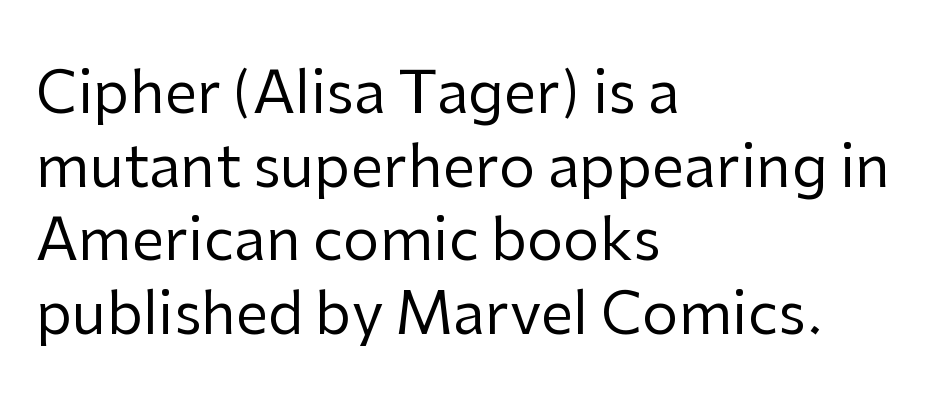
In CSS terms this would be text-align: left. Each letter's strokes conclude bluntly, with no projecting serifs. Summary of weight: not heavy and not bold. Only glyphs here, with clear space below each row.
